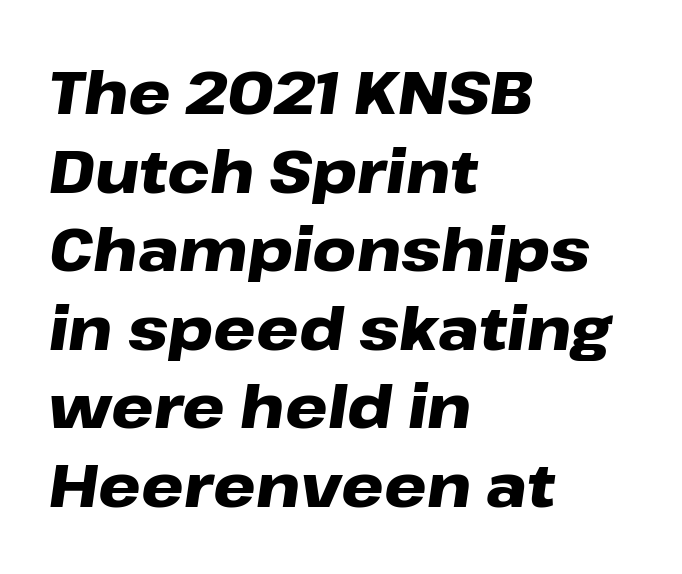
Q: Is the text bold? A: Yes.
Q: Is the text italic (slanted)? A: Yes, it leans right by about 8 degrees.
Q: Is the text underlined? A: No.
Q: How is the paragraph aligned? A: Left-aligned.
Q: Is the spacing between letters normal or unusually wide? A: Normal.
Q: Is the spacing between lines tight, normal or loose? A: Normal.
Q: Width (condensed, normal, or wide)? A: Wide.
Q: Stroke contrast? A: Low.
Q: x-height? A: Medium.
Q: Monospaced? A: No.
